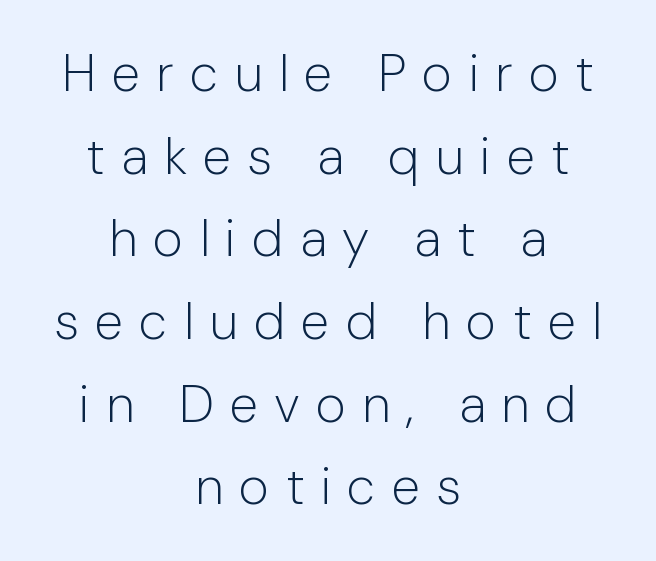
The image shows 52 px light sans-serif type, upright; set centered, normal line spacing (1.59x), unusually wide letter spacing (+0.31 em), not underlined; low stroke contrast and a medium x-height.
